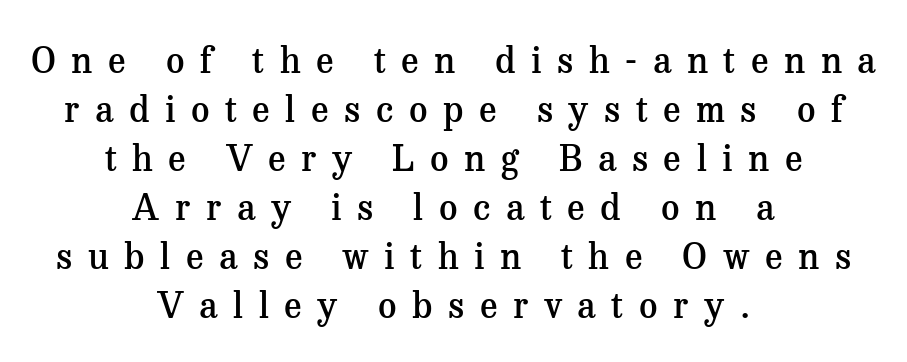
{"serif": "yes", "italic": "no", "bold": "semi", "weight": "semibold", "width": "normal", "stroke_contrast": "medium", "x_height": "medium", "monospaced": "no", "underline": "no", "align": "center", "line_spacing": "normal", "line_spacing_ratio": 1.36, "letter_spacing": "wide", "letter_spacing_em": 0.43, "glyph_px": 36}
